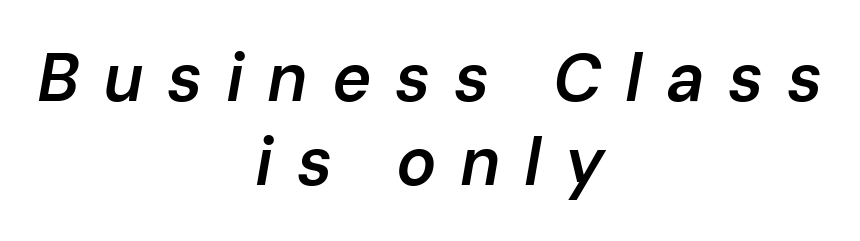
{"italic": "yes", "lean": "right", "slant_degrees": 10, "bold": "semi", "weight": "semibold", "width": "normal", "stroke_contrast": "low", "x_height": "medium", "monospaced": "no", "underline": "no", "align": "center", "line_spacing": "normal", "line_spacing_ratio": 1.26, "letter_spacing": "wide", "letter_spacing_em": 0.35, "glyph_px": 67}
